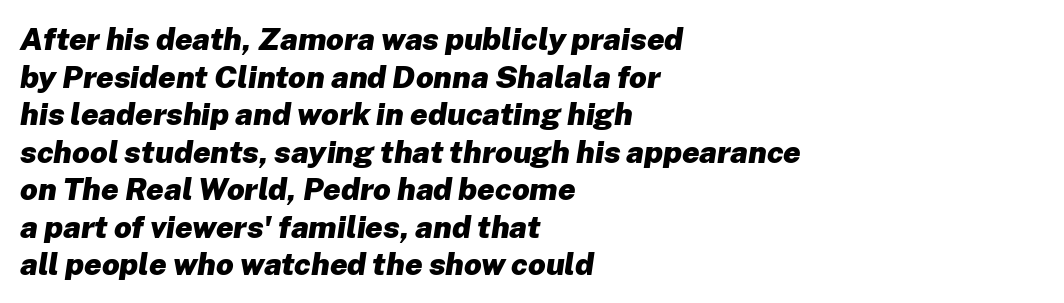
Q: Is the text bold? A: Yes.
Q: Is the text italic (slanted)? A: Yes, it leans right by about 8 degrees.
Q: Is the text underlined? A: No.
Q: How is the paragraph aligned? A: Left-aligned.
Q: Is the spacing between letters normal or unusually wide? A: Normal.
Q: Width (condensed, normal, or wide)? A: Normal.
Q: Stroke contrast? A: Low.
Q: x-height? A: Medium.
Q: Monospaced? A: No.
